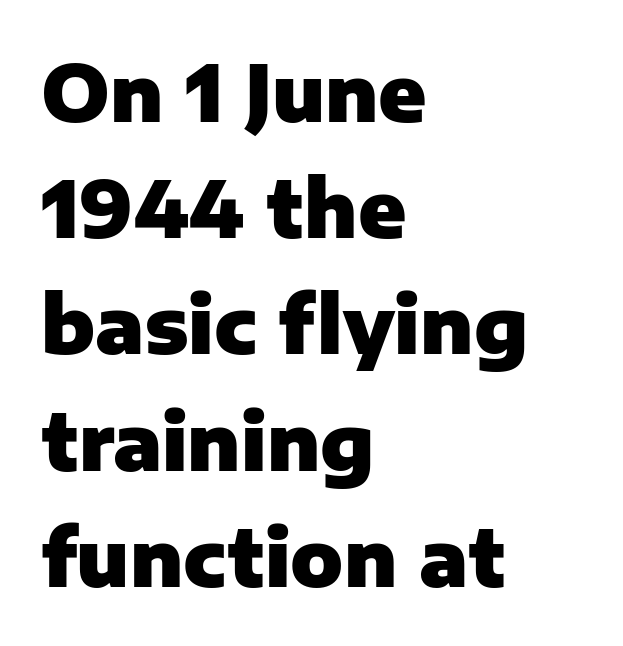
{"serif": "no", "italic": "no", "bold": "yes", "weight": "heavy", "width": "normal", "stroke_contrast": "low", "x_height": "medium", "monospaced": "no", "underline": "no", "align": "left", "line_spacing": "normal", "line_spacing_ratio": 1.49, "letter_spacing": "normal", "letter_spacing_em": 0.0, "glyph_px": 78}
